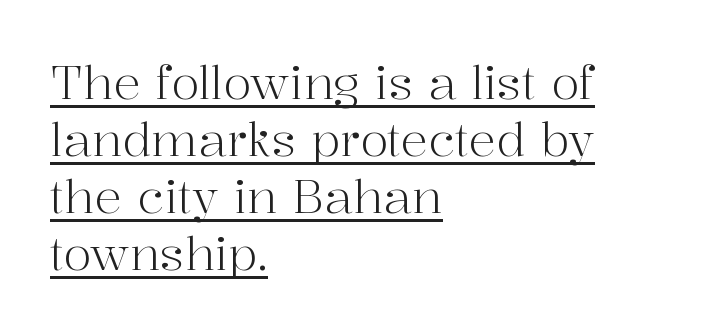
{"serif": "yes", "italic": "no", "bold": "no", "weight": "light", "width": "normal", "stroke_contrast": "high", "x_height": "medium", "monospaced": "no", "underline": "yes", "align": "left", "line_spacing_ratio": 1.24, "letter_spacing": "normal", "letter_spacing_em": 0.0, "glyph_px": 46}
